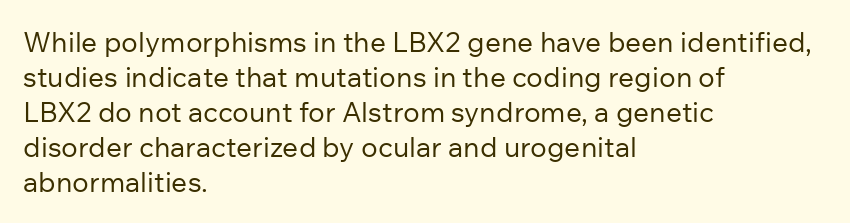
Q: Is the text bold? A: No.
Q: Is the text italic (slanted)? A: No, it is upright.
Q: Is the typeface a serif or a sans-serif typeface? A: Sans-serif.
Q: Is the text underlined? A: No.
Q: How is the paragraph aligned? A: Left-aligned.
Q: Is the spacing between letters normal or unusually wide? A: Normal.
Q: Is the spacing between lines tight, normal or loose? A: Normal.
Q: Width (condensed, normal, or wide)? A: Normal.
Q: Stroke contrast? A: Low.
Q: x-height? A: Medium.
Q: Monospaced? A: No.
